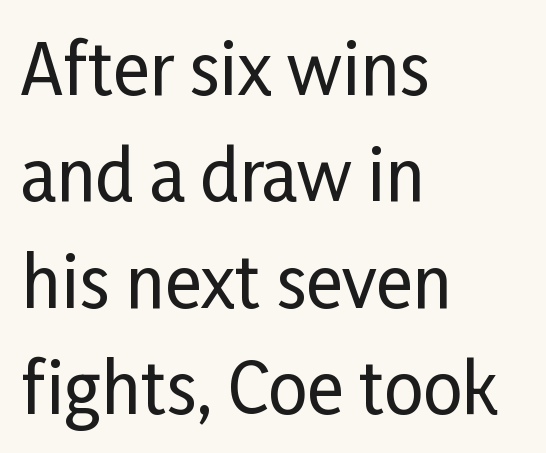
Proportional: the letters do not fall into vertical columns. Letter spacing: default. Posture: upright roman. Is there much room between lines? A standard amount, neither cramped nor airy. Which margin do the lines hug? The left one — the right edge is uneven. Look at the bottom of the vertical strokes: they stop flat, with no serifs.
